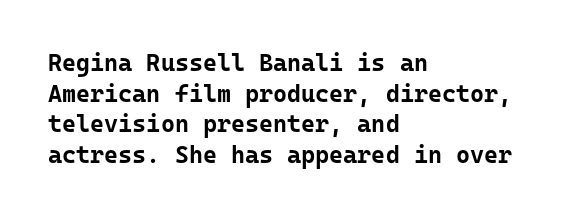
The image shows 24 px bold type, upright; set left-aligned, normal line spacing (1.28x), normal letter spacing, not underlined.
